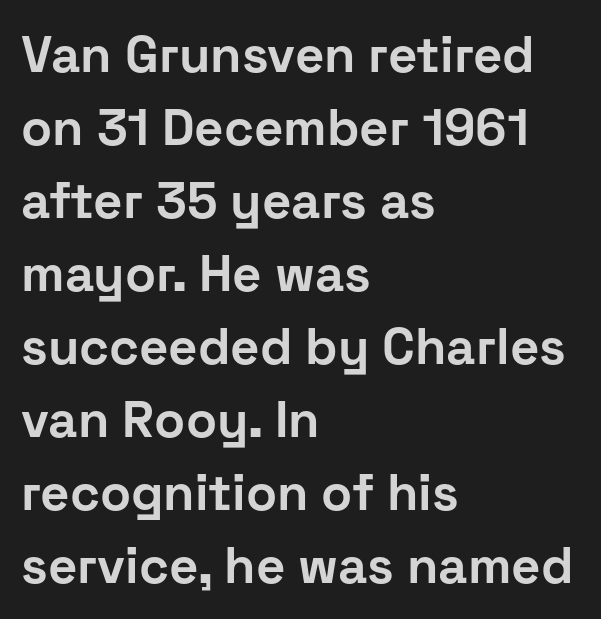
The rag falls on the right side of this text block. Posture: vertical. Honestly, the row spacing looks completely unremarkable. What kind of face is this? One without serifs — a sans. This sample uses plain, unmodified letter spacing.
